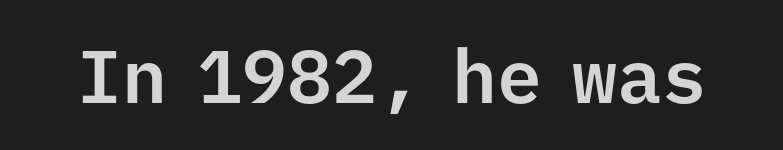
The image shows 75 px sans-serif type, upright, monospaced; set normal letter spacing, not underlined; low stroke contrast and a medium x-height.
